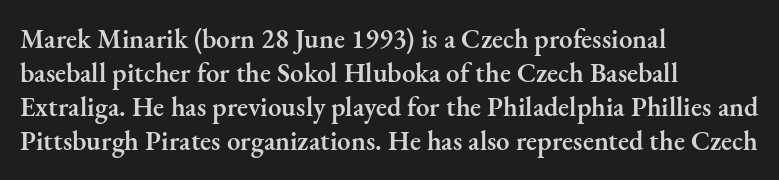
Q: Is the text bold? A: Semi-bold.
Q: Is the text italic (slanted)? A: No, it is upright.
Q: Is the text underlined? A: No.
Q: How is the paragraph aligned? A: Left-aligned.
Q: Is the spacing between letters normal or unusually wide? A: Normal.
Q: Is the spacing between lines tight, normal or loose? A: Normal.
